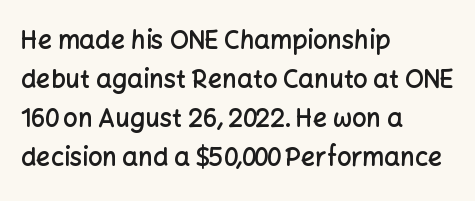
Nope, not italic — everything's standing straight. Semibold letterforms, between regular and bold. A typesetter would call this leading conventional body-copy spacing. Any mark beneath the type? The region is blank. The rendering anchors every line to the left-hand side. Letter spacing: default.
